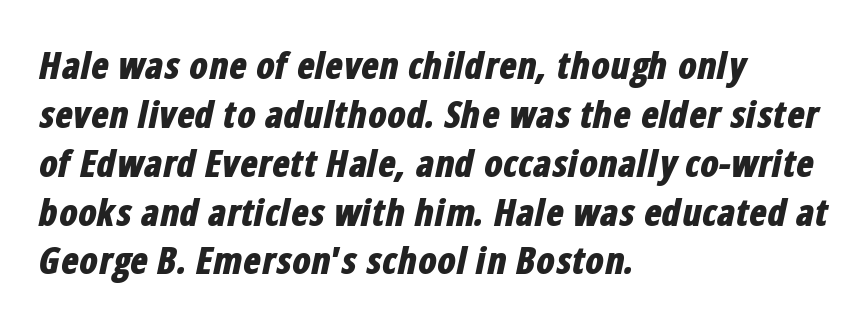
The image shows 37 px bold, condensed type, italic (leaning right); set left-aligned, normal line spacing (1.32x), normal letter spacing, not underlined; low stroke contrast and a medium x-height.
